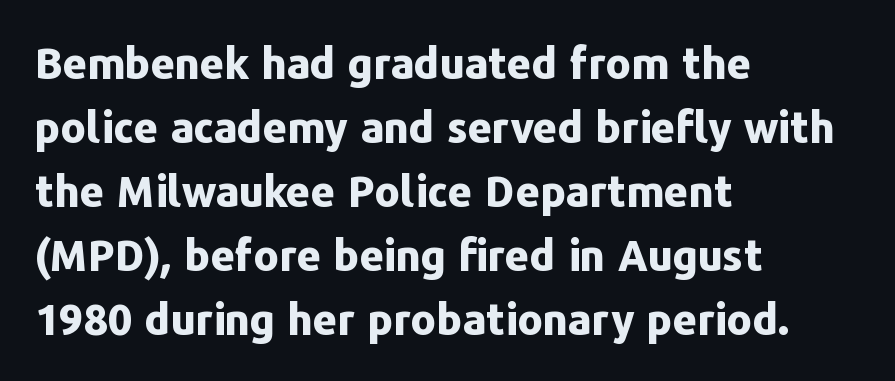
Q: Is the text bold? A: Yes.
Q: Is the text italic (slanted)? A: No, it is upright.
Q: Is the typeface a serif or a sans-serif typeface? A: Sans-serif.
Q: Is the text underlined? A: No.
Q: How is the paragraph aligned? A: Left-aligned.
Q: Is the spacing between letters normal or unusually wide? A: Normal.
Q: Is the spacing between lines tight, normal or loose? A: Normal.
Q: Width (condensed, normal, or wide)? A: Normal.
Q: Stroke contrast? A: Low.
Q: x-height? A: Medium.
Q: Monospaced? A: No.
